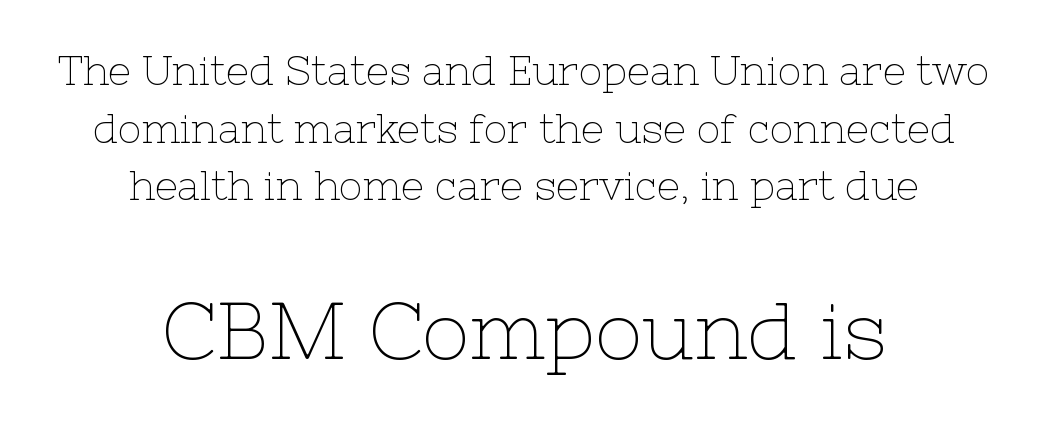
The paragraph has two soft edges and a firm central axis. The words here are not underlined. Nobody touched the tracking dial on this one. The characters are drawn with everyday or finer stroke widths. If you squint, the bottom block still reads clearly — it's the larger of the two. In terms of leading, this rendering sits right in the middle.
